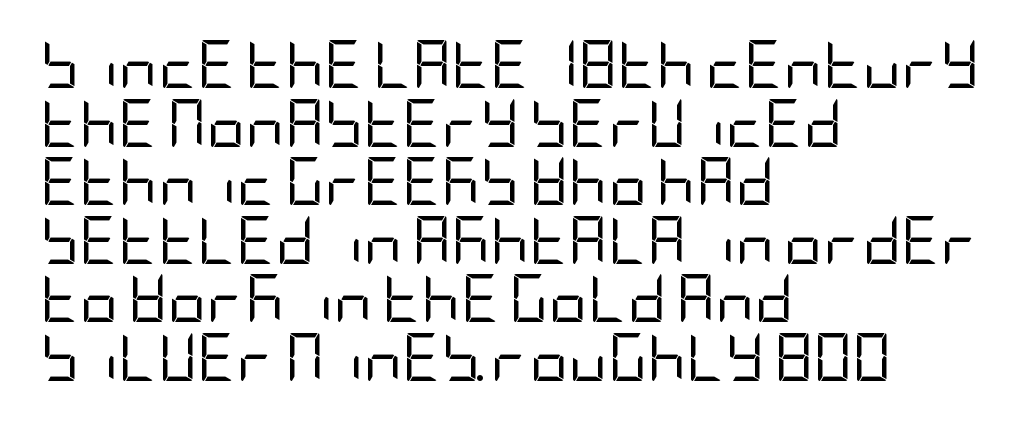
{"serif": "no", "italic": "no", "bold": "no", "weight": "regular", "width": "condensed", "stroke_contrast": "low", "x_height": "large", "underline": "no", "align": "left", "line_spacing_ratio": 1.22, "letter_spacing": "normal", "letter_spacing_em": 0.0, "glyph_px": 48}
